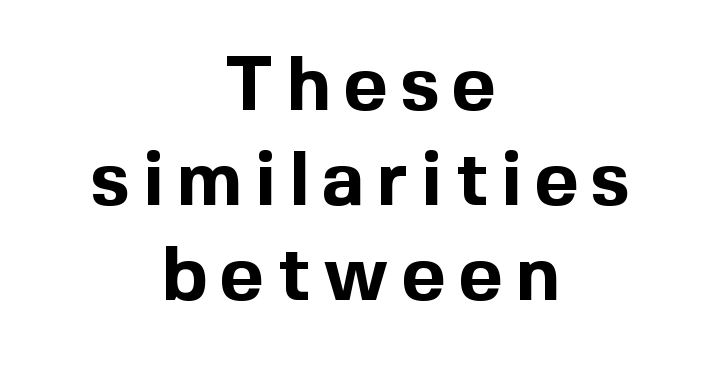
The image shows 76 px bold sans-serif type, upright; set centered, normal line spacing (1.25x), not underlined; a medium x-height.
